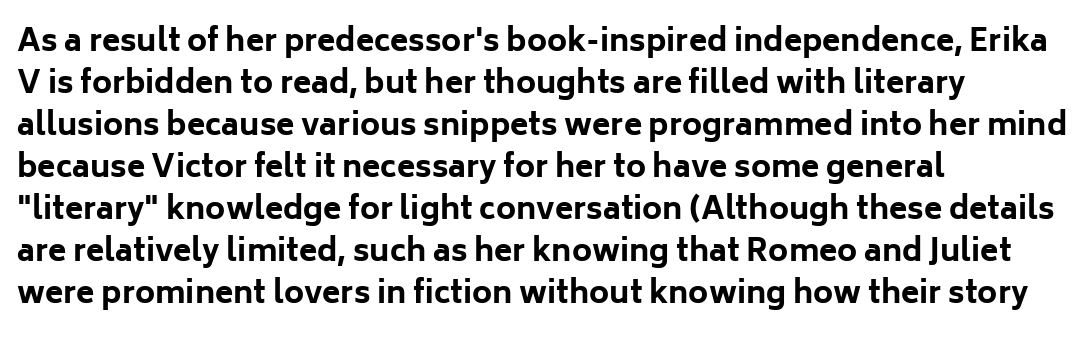
The image shows 30 px bold sans-serif type, upright; set left-aligned, normal line spacing (1.4x), normal letter spacing, not underlined; low stroke contrast and a medium x-height.
